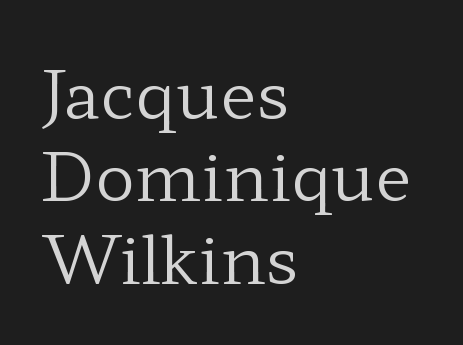
Q: Is the text bold? A: No.
Q: Is the text italic (slanted)? A: No, it is upright.
Q: Is the typeface a serif or a sans-serif typeface? A: Serif.
Q: Is the text underlined? A: No.
Q: How is the paragraph aligned? A: Left-aligned.
Q: Is the spacing between letters normal or unusually wide? A: Normal.
Q: Width (condensed, normal, or wide)? A: Wide.
Q: Stroke contrast? A: Low.
Q: x-height? A: Medium.
Q: Monospaced? A: No.
